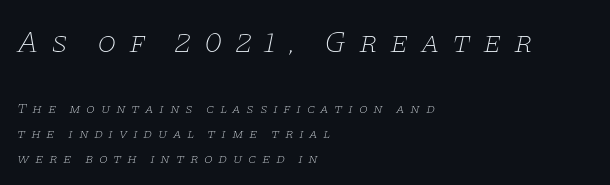
Q: Is the text bold? A: No.
Q: Is the text italic (slanted)? A: Yes, it leans right by about 11 degrees.
Q: Is the typeface a serif or a sans-serif typeface? A: Serif.
Q: Is the text underlined? A: No.
Q: How is the paragraph aligned? A: Left-aligned.
Q: Is the spacing between letters normal or unusually wide? A: Unusually wide.
Q: Which block of text is set in a larger size, the first (top) or the second (bottom)? A: The first (top) one.
Q: Width (condensed, normal, or wide)? A: Wide.
Q: Stroke contrast? A: Low.
Q: x-height? A: Large.
Q: Monospaced? A: No.
